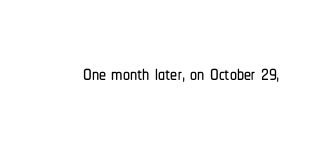
Type without underlining. Character widths vary here, with narrow letters taking less room than wide ones. Each word holds together tightly as a unit, with standard inter-letter gaps. You can tell from the bare stems that sans-serif type was used.
